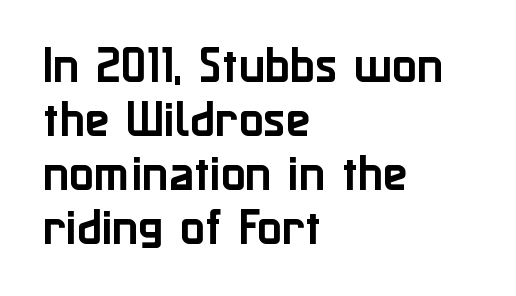
The image shows 41 px sans-serif type, upright; set left-aligned, normal line spacing (1.32x), normal letter spacing, not underlined; low stroke contrast and a medium x-height.
